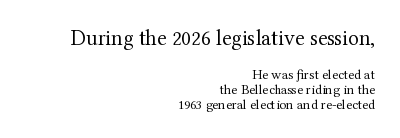
Short and long lines alike share a common ending point at right. This layout puts the oversized block above and the modest block below. The letterforms sit shoulder to shoulder at normal distance. Italic: no, the glyphs are upright roman. Whoever set this chose condensed vertical rhythm over breathing room.
